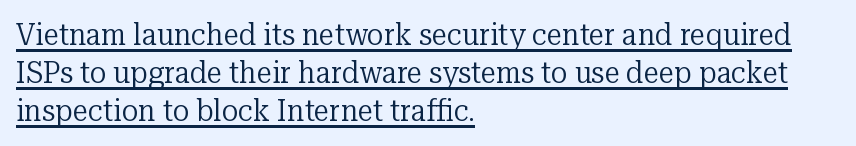
{"serif": "yes", "italic": "no", "bold": "no", "weight": "regular", "width": "normal", "stroke_contrast": "low", "x_height": "medium", "monospaced": "no", "underline": "yes", "align": "left", "line_spacing_ratio": 1.23, "letter_spacing": "normal", "letter_spacing_em": 0.0, "glyph_px": 31}
